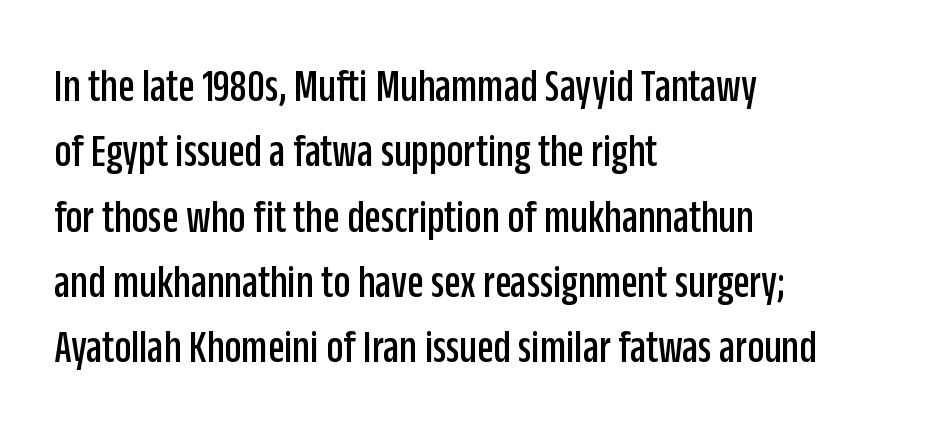
The image shows 47 px condensed sans-serif type, upright; set left-aligned, normal line spacing (1.39x), normal letter spacing, not underlined; low stroke contrast and a large x-height.
